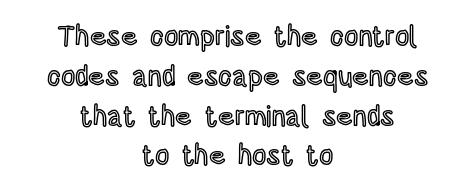
The image shows 28 px condensed type, upright; set centered, normal line spacing (1.42x), normal letter spacing, not underlined; a large x-height.
